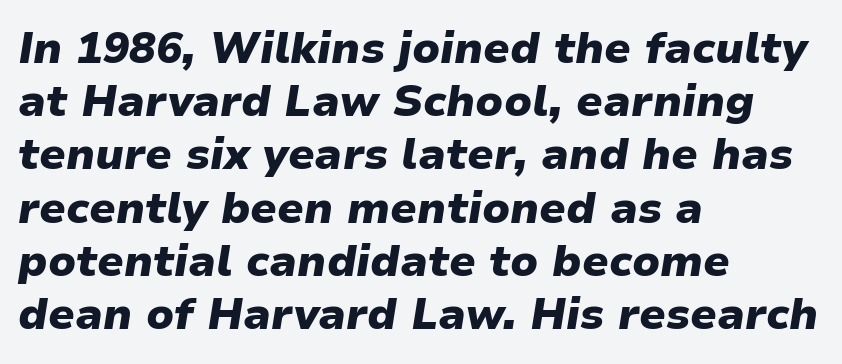
Q: Is the text bold? A: Yes.
Q: Is the text italic (slanted)? A: Yes, it leans right by about 9 degrees.
Q: Is the text underlined? A: No.
Q: How is the paragraph aligned? A: Left-aligned.
Q: Is the spacing between letters normal or unusually wide? A: Normal.
Q: Width (condensed, normal, or wide)? A: Normal.
Q: Stroke contrast? A: Low.
Q: x-height? A: Medium.
Q: Monospaced? A: No.
